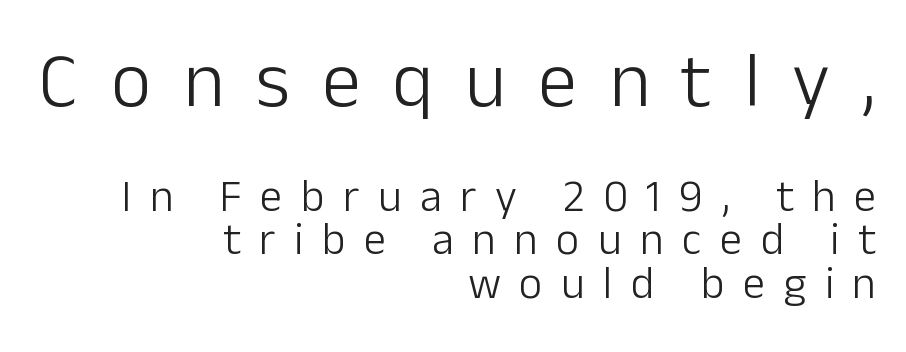
Q: Is the text bold? A: No.
Q: Is the text italic (slanted)? A: No, it is upright.
Q: Is the typeface a serif or a sans-serif typeface? A: Sans-serif.
Q: Is the text underlined? A: No.
Q: How is the paragraph aligned? A: Right-aligned.
Q: Is the spacing between letters normal or unusually wide? A: Unusually wide.
Q: Is the spacing between lines tight, normal or loose? A: Tight.
Q: Which block of text is set in a larger size, the first (top) or the second (bottom)? A: The first (top) one.
Q: Width (condensed, normal, or wide)? A: Normal.
Q: Stroke contrast? A: Low.
Q: x-height? A: Medium.
Q: Monospaced? A: No.
